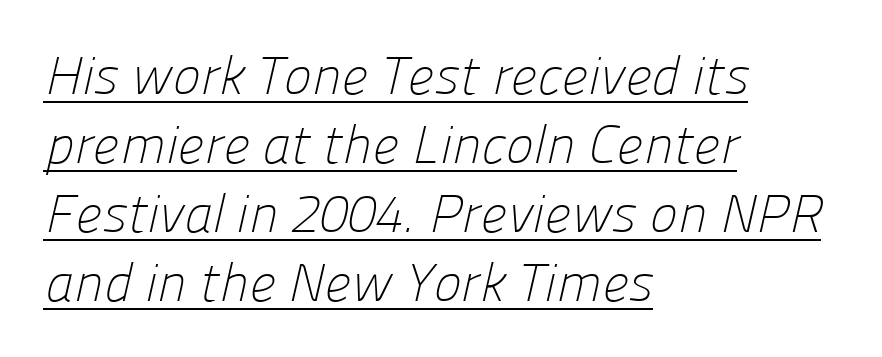
The image shows 53 px light sans-serif type; set left-aligned, normal line spacing (1.3x), normal letter spacing, underlined; low stroke contrast and a medium x-height.
